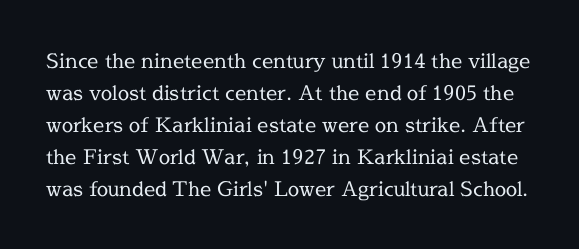
The image shows 20 px text type, upright; set normal line spacing (1.6x), normal letter spacing, not underlined.
